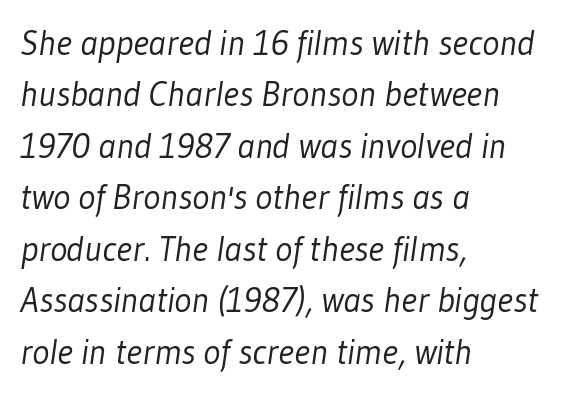
The image shows 36 px light, condensed sans-serif type; set left-aligned, normal line spacing (1.43x), normal letter spacing, not underlined; low stroke contrast and a medium x-height.
